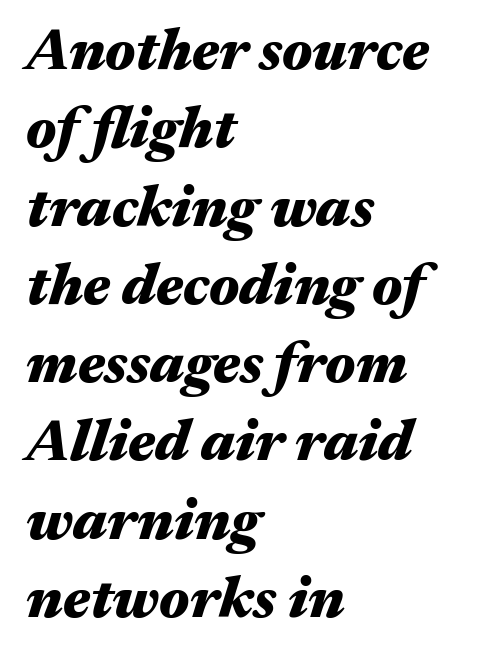
The image shows 58 px heavy, wide type, italic (leaning right); set left-aligned, normal line spacing (1.35x), normal letter spacing, not underlined; medium stroke contrast and a medium x-height.
